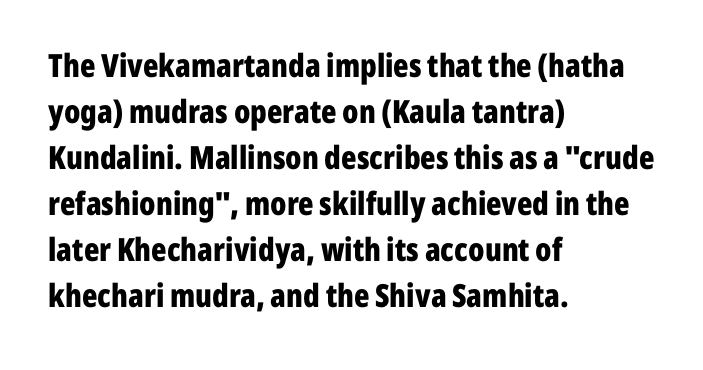
The line-height multiplier appears to be the usual default. Unlike a traditional serif, this face leaves its strokes unadorned. Does the copy run flush right? No — it runs flush left. Only glyphs here, with clear space below each row. Every stem runs plumb, perpendicular to the baseline.
